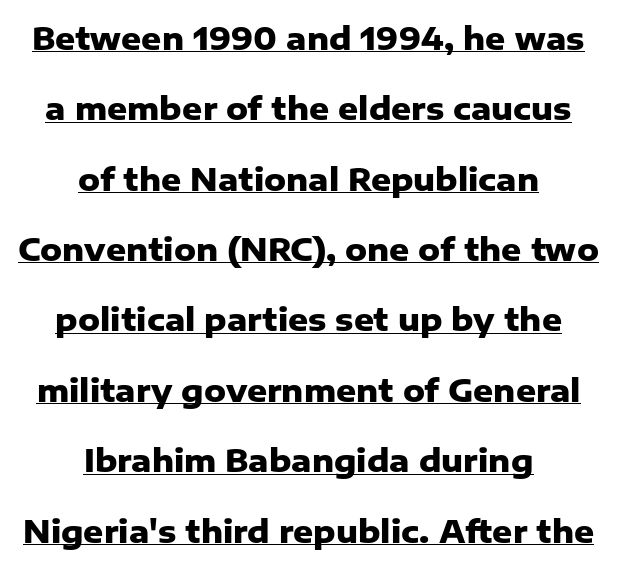
Q: Is the text bold? A: Yes.
Q: Is the text italic (slanted)? A: No, it is upright.
Q: Is the typeface a serif or a sans-serif typeface? A: Sans-serif.
Q: Is the text underlined? A: Yes.
Q: How is the paragraph aligned? A: Centered.
Q: Is the spacing between letters normal or unusually wide? A: Normal.
Q: Is the spacing between lines tight, normal or loose? A: Loose.
Q: Width (condensed, normal, or wide)? A: Normal.
Q: Stroke contrast? A: Low.
Q: x-height? A: Medium.
Q: Monospaced? A: No.
